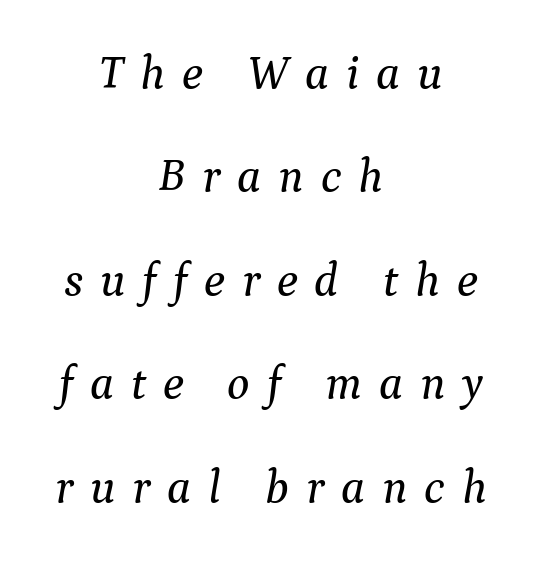
The image shows 47 px serif type, italic (leaning right); set centered, loose line spacing (2.2x), unusually wide letter spacing (+0.36 em), not underlined; medium stroke contrast and a medium x-height.
